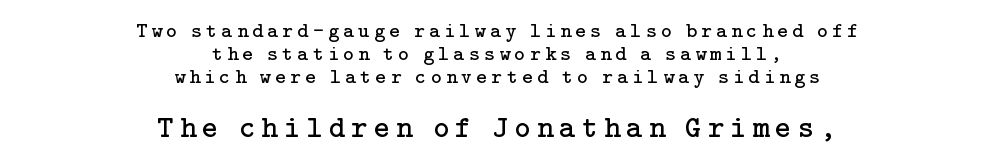
Q: Is the text bold? A: No.
Q: Is the text italic (slanted)? A: No, it is upright.
Q: Is the typeface a serif or a sans-serif typeface? A: Serif.
Q: Is the text underlined? A: No.
Q: How is the paragraph aligned? A: Centered.
Q: Is the spacing between letters normal or unusually wide? A: Unusually wide.
Q: Is the spacing between lines tight, normal or loose? A: Tight.
Q: Which block of text is set in a larger size, the first (top) or the second (bottom)? A: The second (bottom) one.
Q: Width (condensed, normal, or wide)? A: Normal.
Q: Stroke contrast? A: Low.
Q: x-height? A: Medium.
